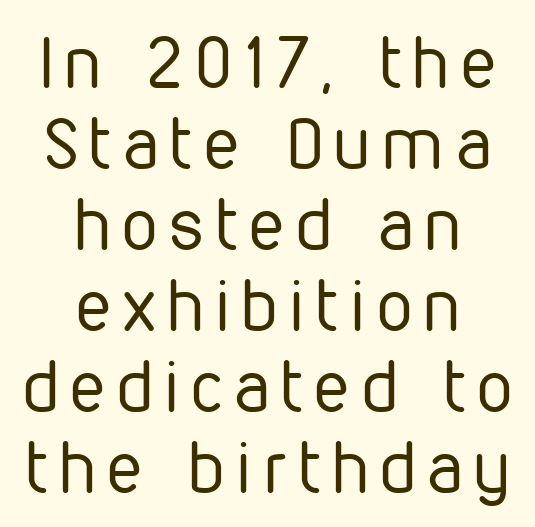
The passage shown is not underscored anywhere. No chunkiness to these letters — they're not bold. Teacher's note: observe the equal gaps on both sides — that is centered alignment. Ordinary non-slanted type is in use. Look at the bottom of the vertical strokes: they stop flat, with no serifs. The line-height multiplier appears low, near solid setting.
